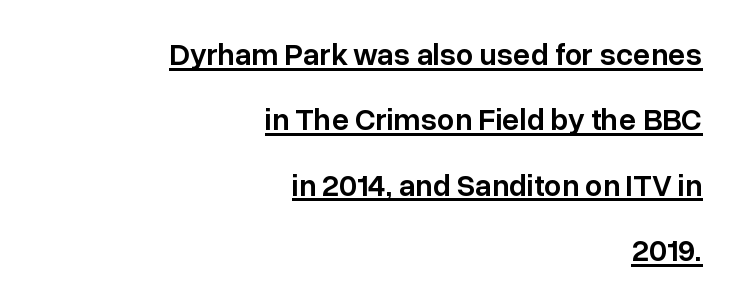
{"serif": "no", "italic": "no", "bold": "semi", "weight": "semibold", "width": "normal", "stroke_contrast": "low", "x_height": "medium", "monospaced": "no", "underline": "yes", "align": "right", "line_spacing": "loose", "line_spacing_ratio": 2.11, "letter_spacing": "normal", "letter_spacing_em": 0.0, "glyph_px": 31}
